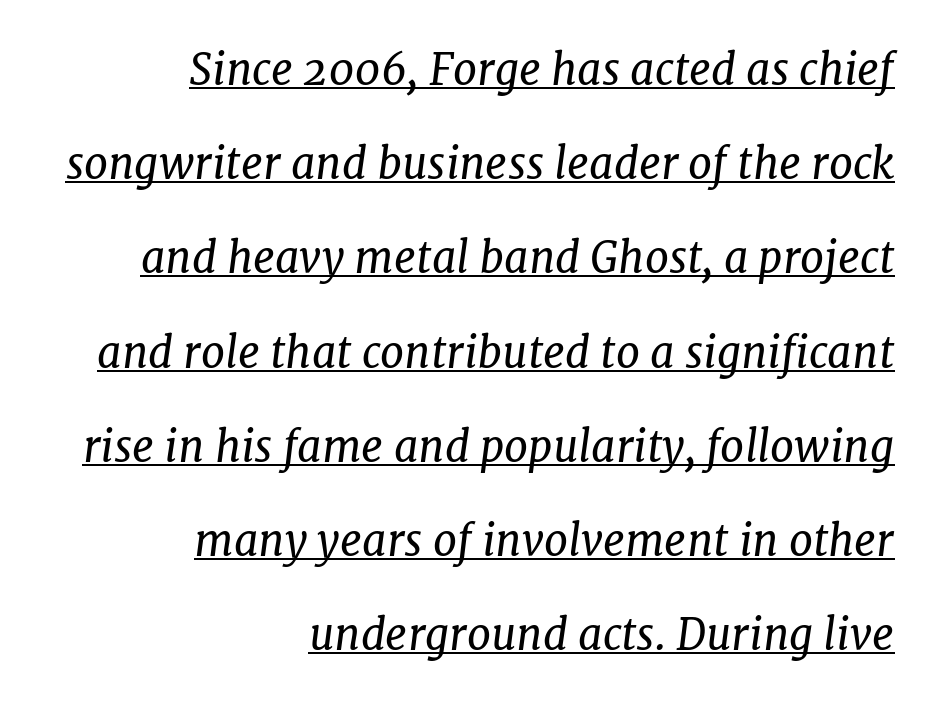
Q: Is the text bold? A: No.
Q: Is the text italic (slanted)? A: Yes, it leans right by about 7 degrees.
Q: Is the typeface a serif or a sans-serif typeface? A: Serif.
Q: Is the text underlined? A: Yes.
Q: How is the paragraph aligned? A: Right-aligned.
Q: Is the spacing between letters normal or unusually wide? A: Normal.
Q: Is the spacing between lines tight, normal or loose? A: Loose.
Q: Width (condensed, normal, or wide)? A: Normal.
Q: Stroke contrast? A: Low.
Q: x-height? A: Medium.
Q: Monospaced? A: No.
